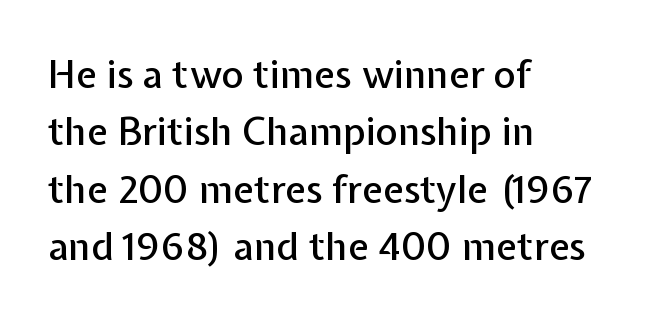
The image shows 38 px sans-serif type, upright; set left-aligned, normal line spacing (1.51x), normal letter spacing, not underlined; low stroke contrast and a medium x-height.
